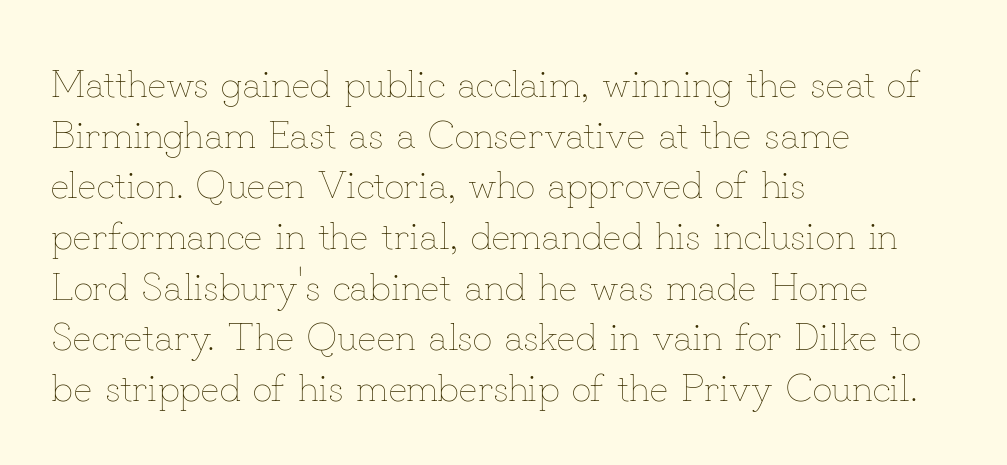
Q: Is the text bold? A: No.
Q: Is the text italic (slanted)? A: No, it is upright.
Q: Is the text underlined? A: No.
Q: How is the paragraph aligned? A: Left-aligned.
Q: Is the spacing between letters normal or unusually wide? A: Normal.
Q: Is the spacing between lines tight, normal or loose? A: Normal.
Q: Width (condensed, normal, or wide)? A: Normal.
Q: Stroke contrast? A: Low.
Q: x-height? A: Small.
Q: Monospaced? A: No.
